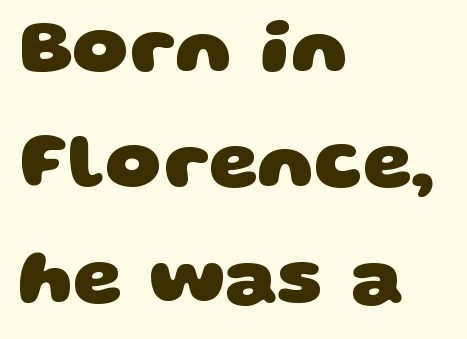
{"serif": "no", "bold": "yes", "weight": "heavy", "width": "wide", "stroke_contrast": "low", "x_height": "large", "monospaced": "no", "underline": "no", "align": "left", "line_spacing": "normal", "line_spacing_ratio": 1.48, "letter_spacing": "normal", "letter_spacing_em": 0.0, "glyph_px": 78}
